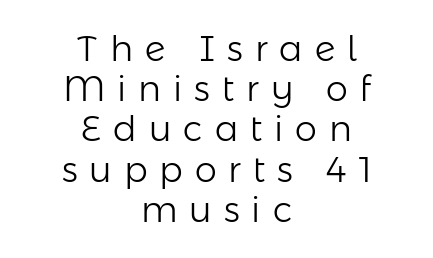
{"serif": "no", "italic": "no", "bold": "no", "weight": "light", "width": "normal", "stroke_contrast": "low", "x_height": "medium", "monospaced": "no", "underline": "no", "align": "center", "line_spacing": "tight", "line_spacing_ratio": 1.15, "letter_spacing": "wide", "letter_spacing_em": 0.34, "glyph_px": 35}
